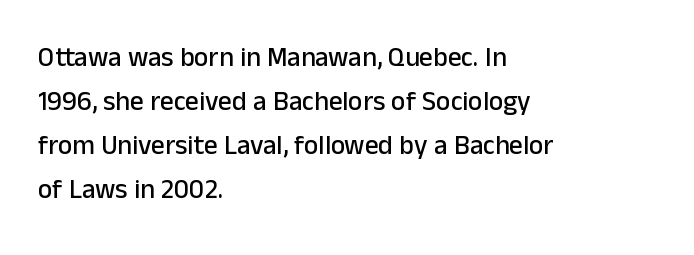
{"italic": "no", "underline": "no", "align": "left", "line_spacing": "normal", "line_spacing_ratio": 1.63, "letter_spacing": "normal", "letter_spacing_em": 0.0, "glyph_px": 27}
